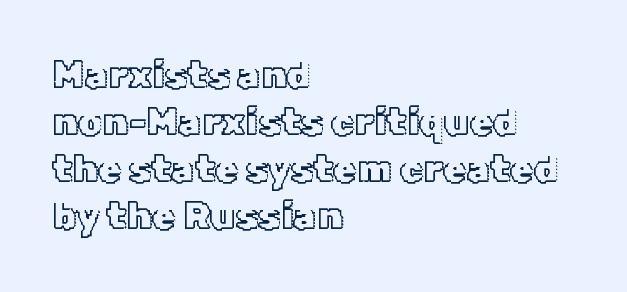
{"italic": "no", "width": "normal", "x_height": "medium", "monospaced": "no", "underline": "no", "align": "left", "line_spacing_ratio": 1.24, "letter_spacing": "normal", "letter_spacing_em": 0.0, "glyph_px": 38}
